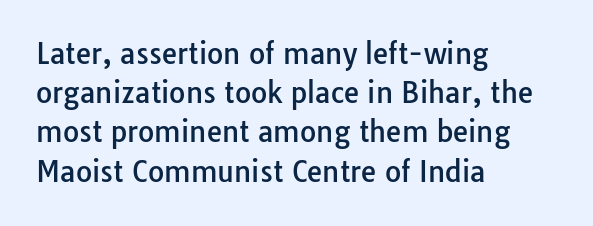
{"serif": "no", "italic": "no", "width": "normal", "stroke_contrast": "low", "x_height": "medium", "monospaced": "no", "underline": "no", "align": "left", "line_spacing": "normal", "line_spacing_ratio": 1.4, "letter_spacing": "normal", "letter_spacing_em": 0.0, "glyph_px": 28}
